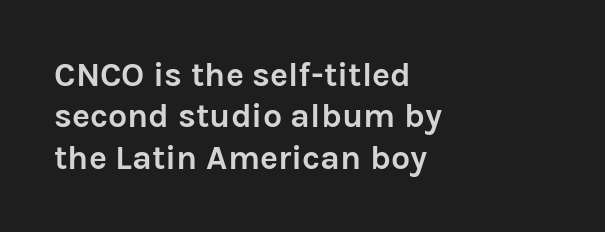
The image shows 34 px semibold sans-serif type, upright; set left-aligned, line spacing 1.22x, normal letter spacing, not underlined; low stroke contrast and a medium x-height.
